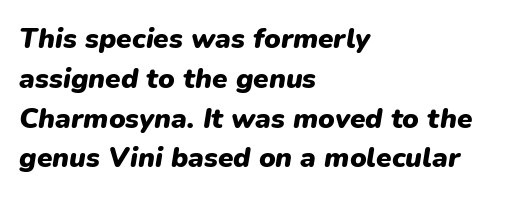
{"italic": "yes", "lean": "right", "slant_degrees": 9, "bold": "yes", "weight": "heavy", "width": "normal", "stroke_contrast": "low", "x_height": "medium", "monospaced": "no", "underline": "no", "align": "left", "line_spacing": "normal", "line_spacing_ratio": 1.42, "letter_spacing": "normal", "letter_spacing_em": 0.0, "glyph_px": 28}
